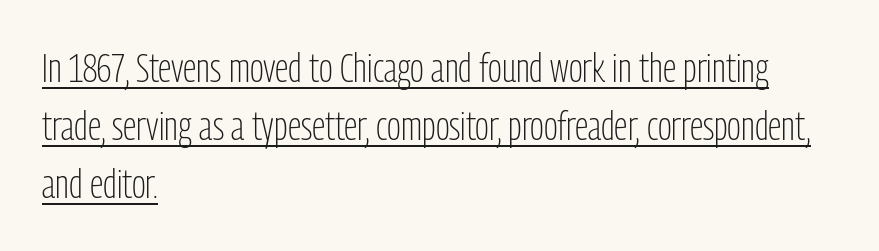
{"serif": "no", "italic": "no", "bold": "no", "weight": "light", "width": "condensed", "stroke_contrast": "low", "x_height": "medium", "monospaced": "no", "underline": "yes", "align": "left", "line_spacing": "normal", "line_spacing_ratio": 1.42, "letter_spacing": "normal", "letter_spacing_em": 0.0, "glyph_px": 41}
